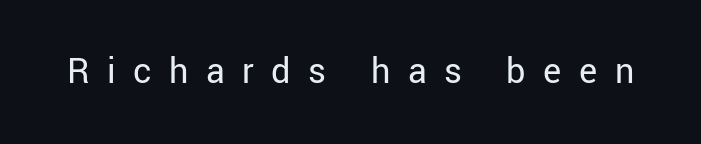
{"serif": "no", "italic": "no", "bold": "no", "weight": "regular", "width": "normal", "stroke_contrast": "low", "x_height": "medium", "monospaced": "no", "underline": "no", "letter_spacing": "wide", "letter_spacing_em": 0.46, "glyph_px": 38}
